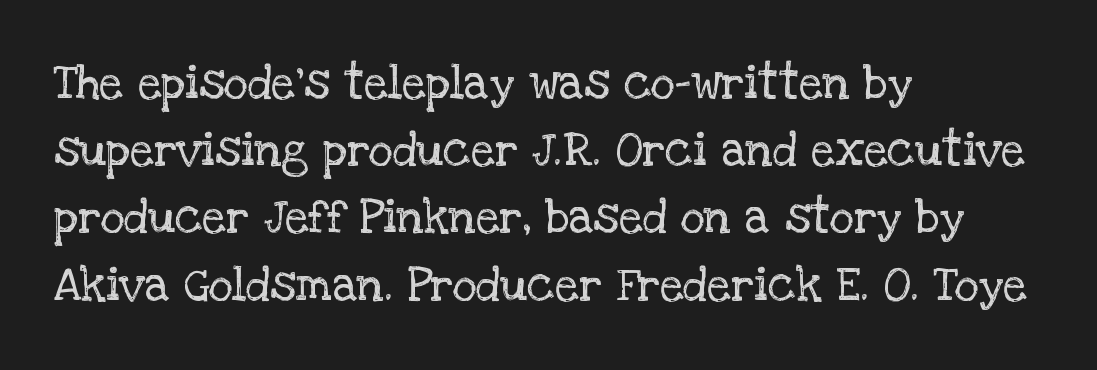
The image shows 47 px regular-weight serif type, upright; set left-aligned, normal line spacing (1.43x), normal letter spacing, not underlined; low stroke contrast and a large x-height.
